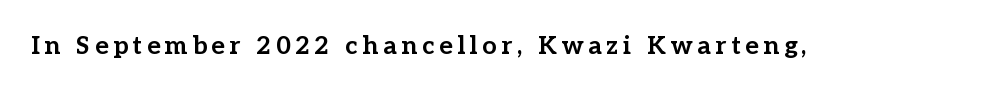
{"italic": "no", "bold": "yes", "underline": "no", "glyph_px": 25}
